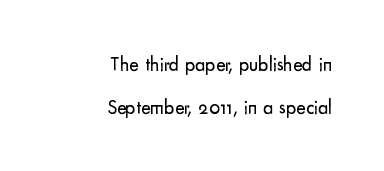
{"italic": "no", "bold": "no", "underline": "no", "align": "right", "line_spacing": "loose", "line_spacing_ratio": 2.14, "letter_spacing": "normal", "letter_spacing_em": 0.0, "glyph_px": 20}
